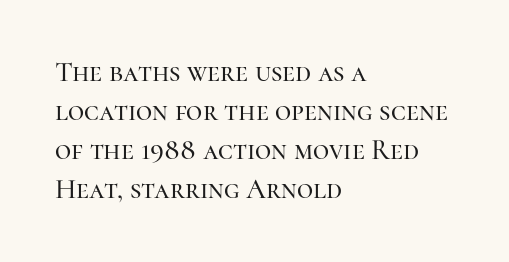
{"serif": "yes", "italic": "no", "width": "normal", "stroke_contrast": "high", "x_height": "medium", "monospaced": "no", "underline": "no", "align": "left", "line_spacing": "normal", "line_spacing_ratio": 1.39, "letter_spacing": "normal", "letter_spacing_em": 0.0, "glyph_px": 28}
